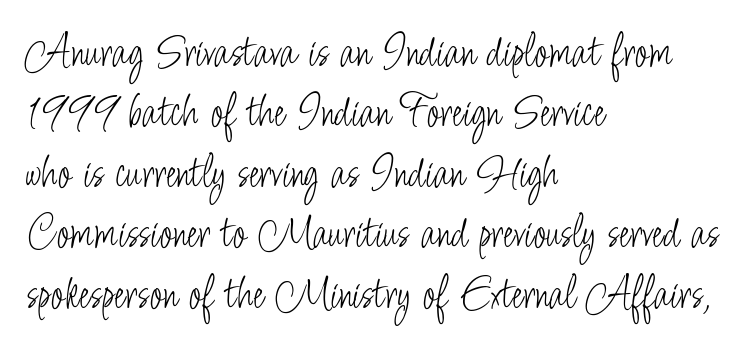
The image shows 48 px light, condensed sans-serif type; set left-aligned, normal line spacing (1.26x), normal letter spacing, not underlined; low stroke contrast and a small x-height.
